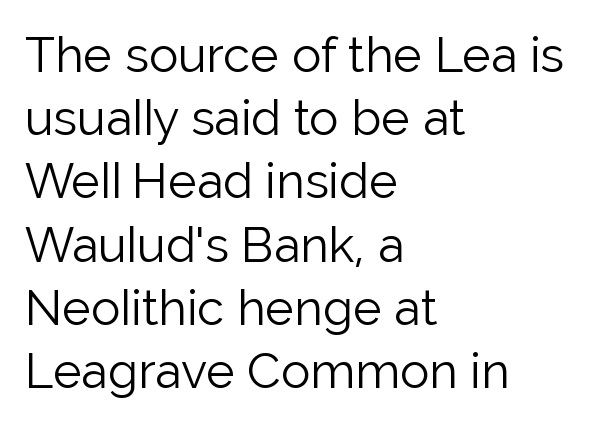
The image shows 49 px light sans-serif type, upright; set left-aligned, normal line spacing (1.29x), normal letter spacing, not underlined; low stroke contrast and a medium x-height.
